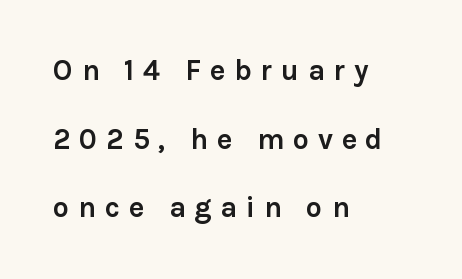
The image shows 29 px semibold sans-serif type, upright; set left-aligned, loose line spacing (2.37x), unusually wide letter spacing (+0.3 em), not underlined; a medium x-height.
